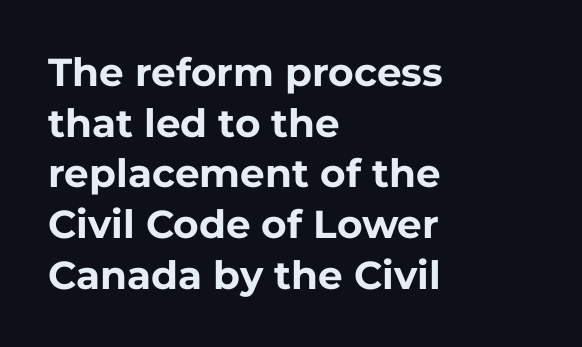
Bold? Absolutely — the strokes are thick and heavy. The designer left line spacing at the default. Looks like regular typesetting: each glyph gets only the width it needs. You could call the tracking neutral — neither tight nor loose.
